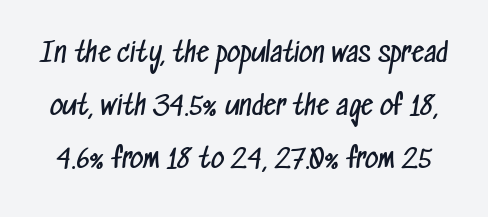
The image shows 26 px text type; set loose line spacing (2.04x), normal letter spacing, not underlined.
